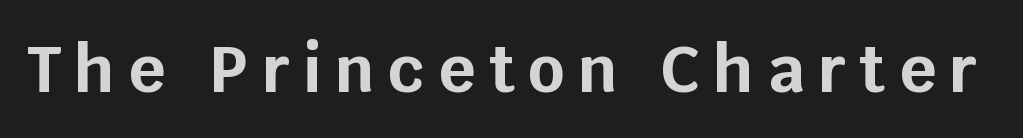
Nobody drew a line under any word here. Every letter is thick-stroked: bold, no question. Do the characters align in a grid? No, the font is proportional. Each letter's strokes conclude bluntly, with no projecting serifs.
